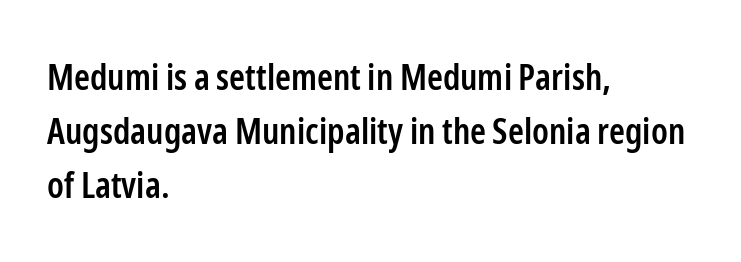
Q: Is the text bold? A: Semi-bold.
Q: Is the text italic (slanted)? A: No, it is upright.
Q: Is the typeface a serif or a sans-serif typeface? A: Sans-serif.
Q: Is the text underlined? A: No.
Q: How is the paragraph aligned? A: Left-aligned.
Q: Is the spacing between letters normal or unusually wide? A: Normal.
Q: Is the spacing between lines tight, normal or loose? A: Normal.
Q: Width (condensed, normal, or wide)? A: Condensed.
Q: Stroke contrast? A: Low.
Q: x-height? A: Medium.
Q: Monospaced? A: No.
